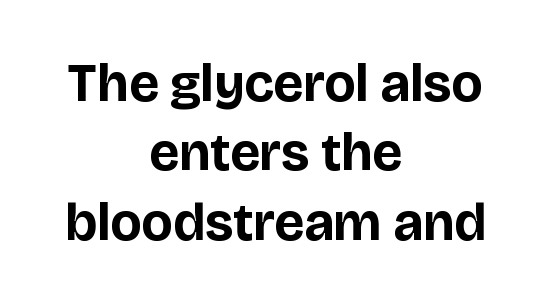
The image shows 53 px bold sans-serif type, upright; set centered, normal line spacing (1.31x), normal letter spacing, not underlined; low stroke contrast and a large x-height.
